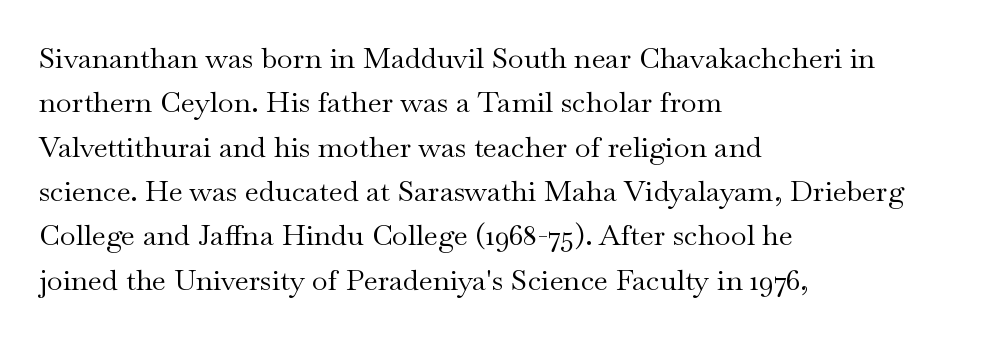
The image shows 29 px regular-weight, wide serif type, upright; set left-aligned, normal line spacing (1.53x), normal letter spacing, not underlined; medium stroke contrast and a small x-height.
